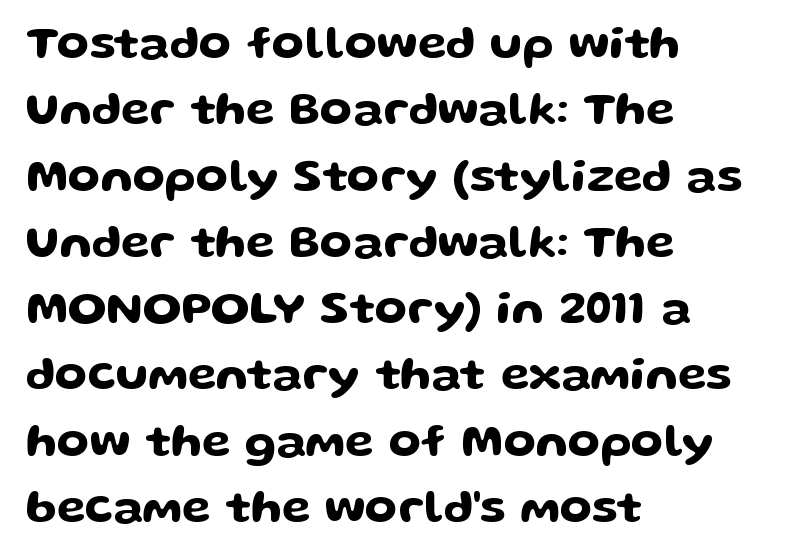
Spacing between characters is what you'd get straight out of the box. Is this a fixed-width face? No — the glyphs have proportional, varying widths. The characters display no serif detailing; their extremities are plain. Underlining? Definitely not there.
